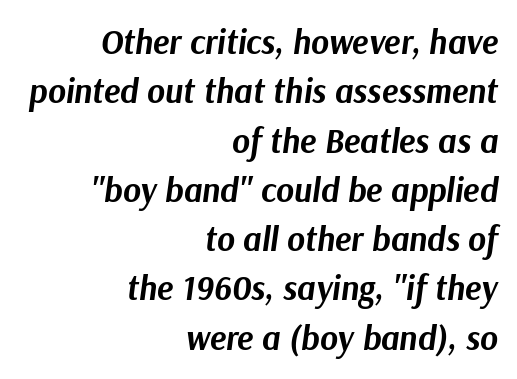
The image shows 34 px bold type, italic (leaning right); set right-aligned, normal line spacing (1.45x), normal letter spacing, not underlined; medium stroke contrast and a medium x-height.
